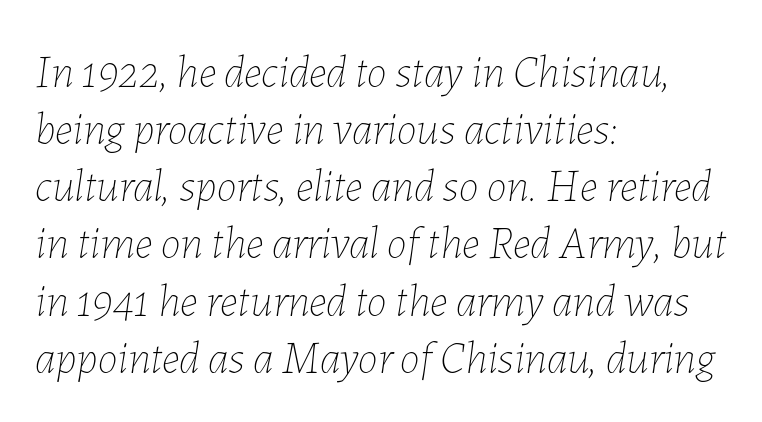
Does the leading feel generous? No, just average. Words appear dense and cohesive because spacing is normal. The lines are quadded left. Notice how the stems are inclined rather than vertical — that's the hallmark of italics. A light-to-regular cut is what we see here.
